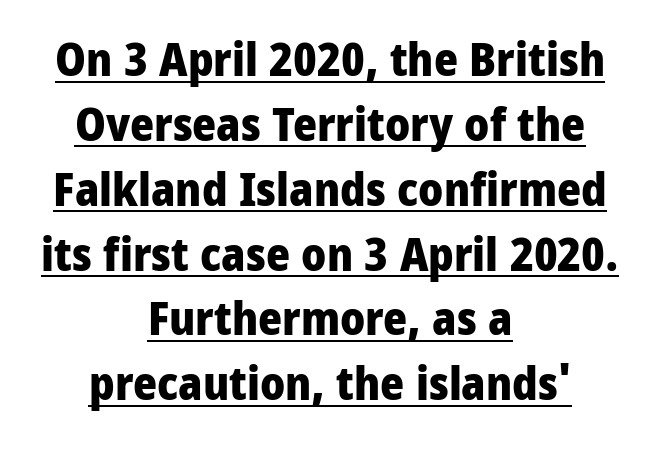
{"serif": "no", "italic": "no", "bold": "yes", "weight": "heavy", "width": "normal", "stroke_contrast": "low", "x_height": "medium", "monospaced": "no", "underline": "yes", "align": "center", "line_spacing": "normal", "line_spacing_ratio": 1.41, "letter_spacing": "normal", "letter_spacing_em": 0.0, "glyph_px": 46}
